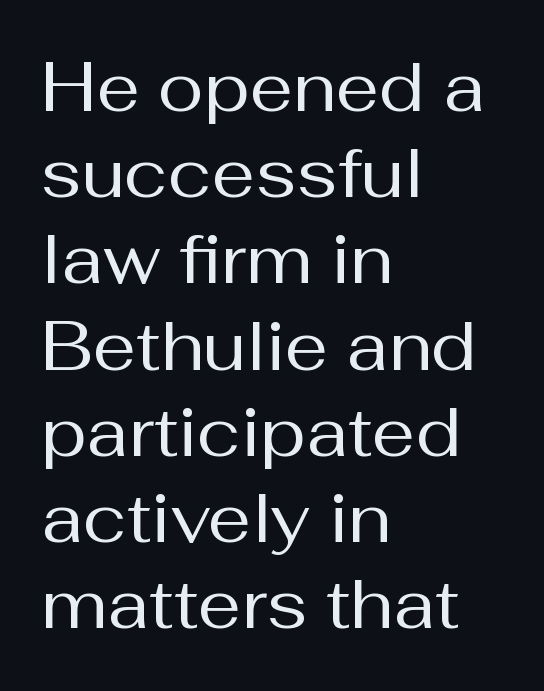
Q: Is the text bold? A: No.
Q: Is the text italic (slanted)? A: No, it is upright.
Q: Is the typeface a serif or a sans-serif typeface? A: Sans-serif.
Q: Is the text underlined? A: No.
Q: How is the paragraph aligned? A: Left-aligned.
Q: Is the spacing between letters normal or unusually wide? A: Normal.
Q: Is the spacing between lines tight, normal or loose? A: Normal.
Q: Width (condensed, normal, or wide)? A: Normal.
Q: Stroke contrast? A: Medium.
Q: x-height? A: Medium.
Q: Monospaced? A: No.
